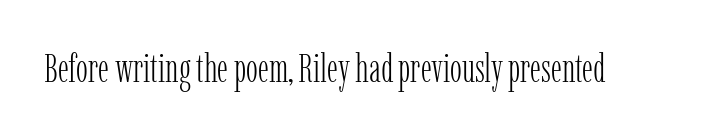
{"serif": "yes", "italic": "no", "bold": "no", "weight": "light", "width": "condensed", "stroke_contrast": "low", "x_height": "medium", "monospaced": "no", "underline": "no", "letter_spacing": "normal", "letter_spacing_em": 0.0, "glyph_px": 40}
